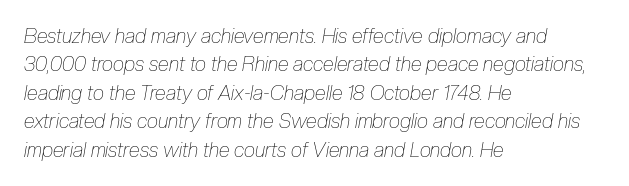
Tracking here is standard; glyphs follow each other at the usual distance. The weight tops out at a normal text grade. The typesetter chose a ragged-right arrangement here. Honestly, there is no underline to notice here at all. Yep, that's italic — everything's leaning. Vertically, the passage feels balanced, rows spaced as you'd expect.
